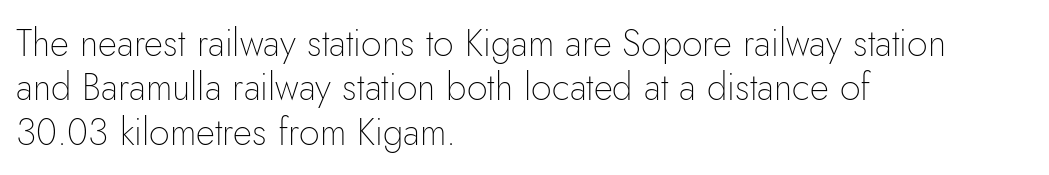
{"serif": "no", "italic": "no", "bold": "no", "weight": "thin", "width": "normal", "stroke_contrast": "low", "x_height": "small", "monospaced": "no", "underline": "no", "align": "left", "line_spacing_ratio": 1.2, "letter_spacing": "normal", "letter_spacing_em": 0.0, "glyph_px": 37}
